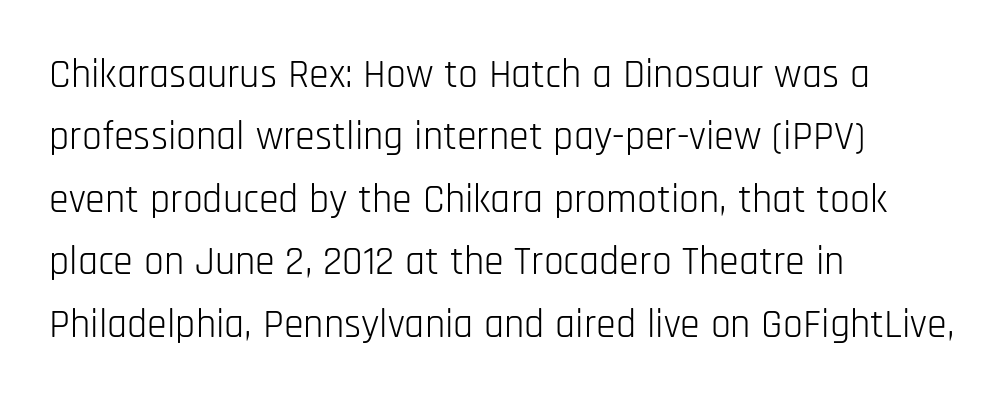
Spacing verdict: proportional, widths tailored to each character. The passage shown has conventional tracking throughout. A roman cut, with each character standing at attention. The typesetting does not lean heavy: it is not bold. Does the leading feel generous? No, just average.
